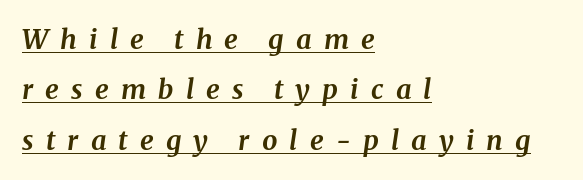
{"italic": "yes", "lean": "right", "slant_degrees": 8, "bold": "yes", "underline": "yes", "align": "left", "line_spacing_ratio": 1.87, "letter_spacing": "wide", "letter_spacing_em": 0.45, "glyph_px": 27}
